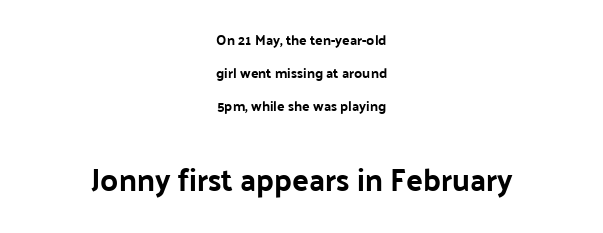
Quick note: interline space is abundant. Does the type have serifs? No, each stem ends abruptly. Spacing between characters is what you'd get straight out of the box. You could not count columns in this text — the font is proportionally spaced.
